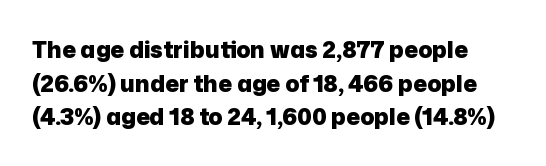
Q: Is the text bold? A: Yes.
Q: Is the text italic (slanted)? A: No, it is upright.
Q: Is the text underlined? A: No.
Q: Is the spacing between letters normal or unusually wide? A: Normal.
Q: Is the spacing between lines tight, normal or loose? A: Normal.
